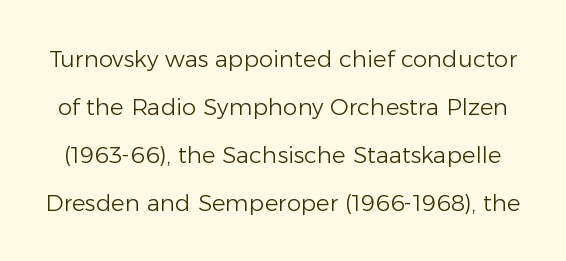
{"italic": "no", "bold": "no", "underline": "no", "line_spacing": "loose", "line_spacing_ratio": 2.08, "letter_spacing": "normal", "letter_spacing_em": 0.0, "glyph_px": 23}
